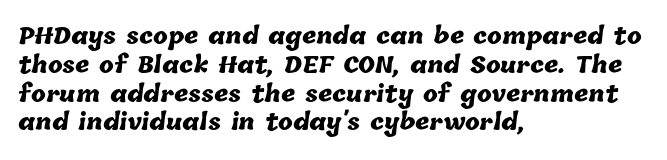
Q: Is the text bold? A: Yes.
Q: Is the text underlined? A: No.
Q: How is the paragraph aligned? A: Left-aligned.
Q: Is the spacing between letters normal or unusually wide? A: Normal.
Q: Is the spacing between lines tight, normal or loose? A: Normal.
